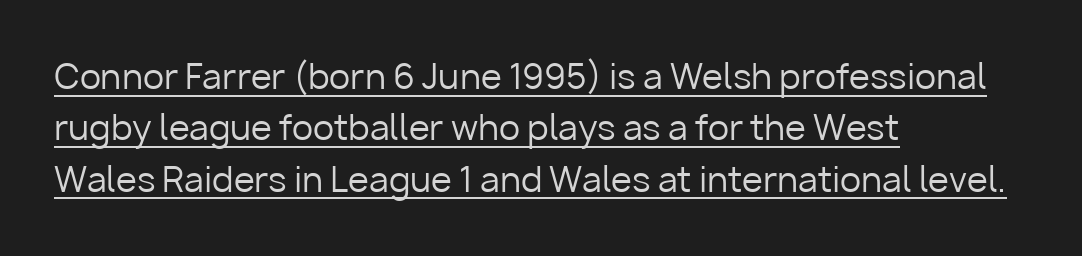
Stroke terminals: plain, sans-serif. The compositor pushed each line to the left boundary. Beneath each row of characters lies a ruled line. This reads as an unemphasized weight, regular at the heaviest.
